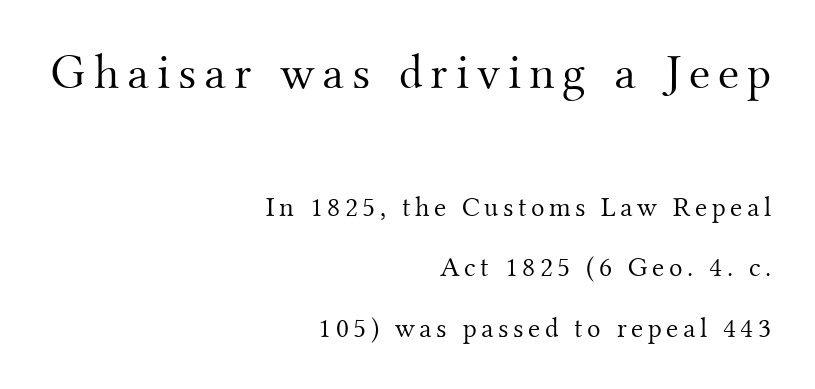
{"serif": "yes", "italic": "no", "bold": "no", "weight": "light", "width": "normal", "stroke_contrast": "medium", "x_height": "small", "monospaced": "no", "underline": "no", "align": "right", "line_spacing": "loose", "line_spacing_ratio": 2.17, "larger_block": "first", "size_ratio": 1.75, "glyph_px": 49}
